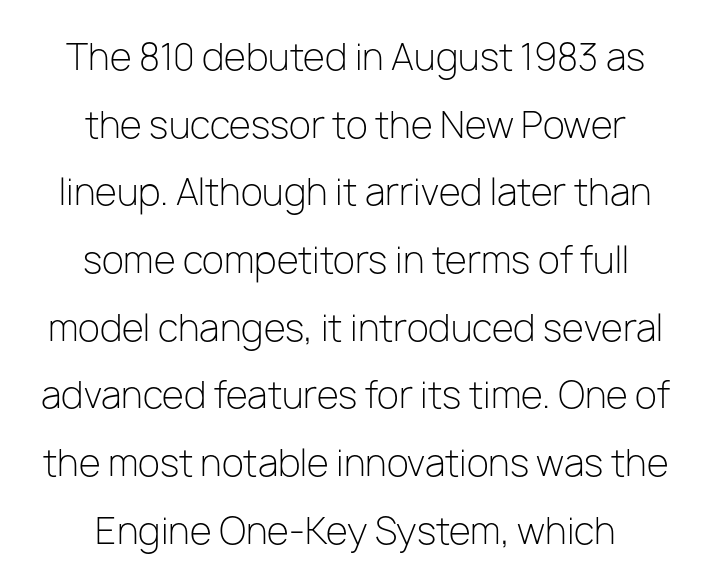
The image shows 36 px light sans-serif type, upright; set centered, line spacing 1.88x, normal letter spacing, not underlined; low stroke contrast and a medium x-height.
